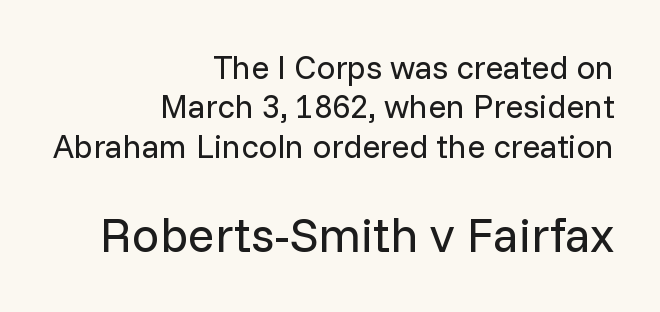
The face used here is proportionally spaced, like ordinary book or web type. This sample uses a sans-serif face. The typeface has the unassuming heft of standard copy or less. The gaps between neighbouring characters are ordinary and unremarkable. All the whitespace from short lines collects on the left. Bigger letters appear in the bottom chunk; the top chunk is reduced.
